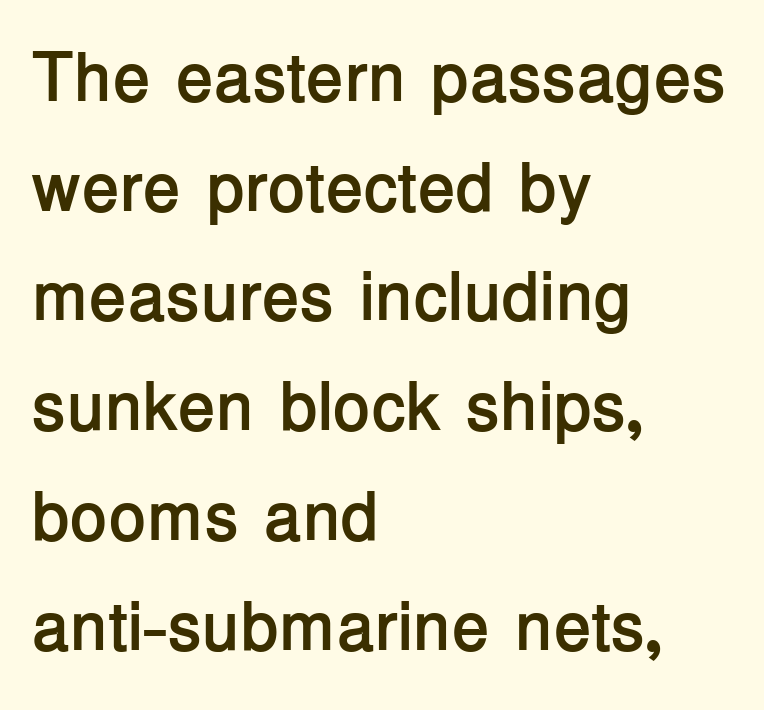
On the weight axis this lands at bold, roughly 700. Here the designer chose a conventional face with non-uniform glyph widths. Vertically, the passage feels balanced, rows spaced as you'd expect. Are there feet on the stems? There aren't — it's a sans.
